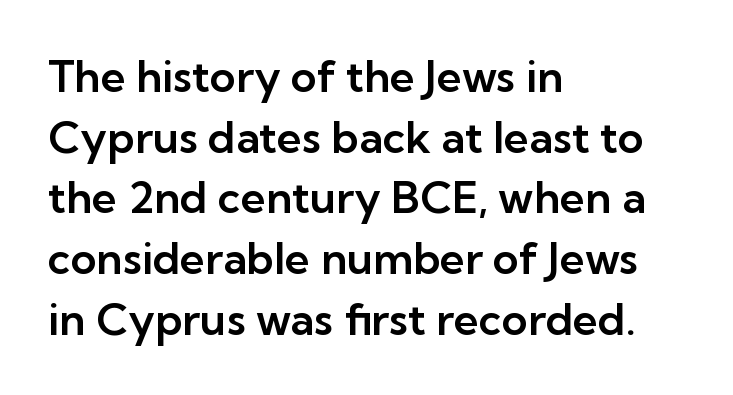
{"serif": "no", "italic": "no", "width": "normal", "stroke_contrast": "low", "x_height": "medium", "monospaced": "no", "underline": "no", "align": "left", "line_spacing": "normal", "line_spacing_ratio": 1.38, "letter_spacing": "normal", "letter_spacing_em": 0.0, "glyph_px": 44}
